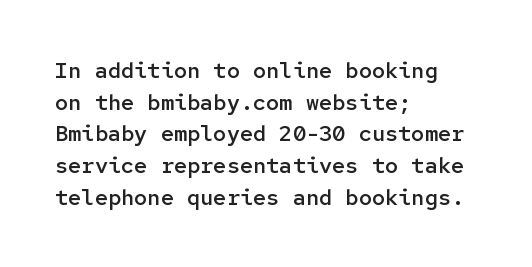
{"italic": "no", "bold": "semi", "underline": "no", "align": "left", "line_spacing": "normal", "line_spacing_ratio": 1.44, "letter_spacing": "normal", "letter_spacing_em": 0.0, "glyph_px": 22}
